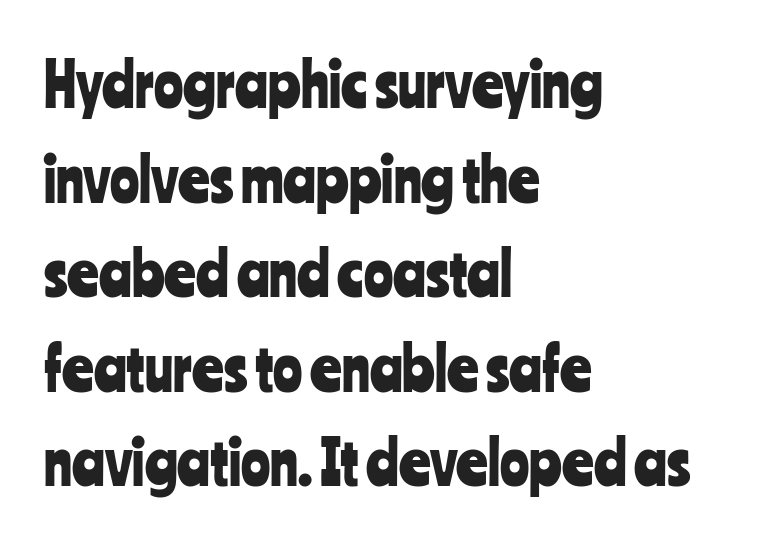
The image shows 61 px condensed sans-serif type, upright; set left-aligned, normal line spacing (1.55x), normal letter spacing, not underlined; low stroke contrast and a medium x-height.
